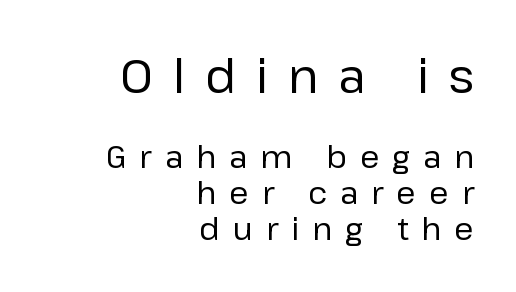
{"serif": "no", "italic": "no", "bold": "no", "weight": "regular", "width": "normal", "stroke_contrast": "low", "x_height": "medium", "monospaced": "no", "underline": "no", "align": "right", "line_spacing_ratio": 1.16, "letter_spacing": "wide", "letter_spacing_em": 0.42, "larger_block": "first", "size_ratio": 1.52, "glyph_px": 47}
